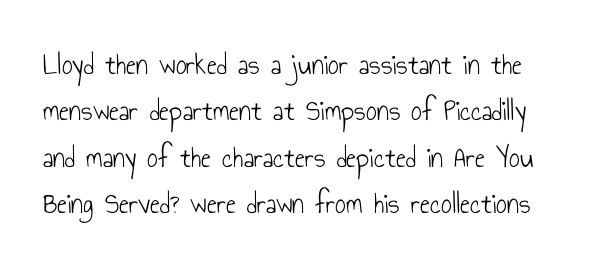
{"serif": "no", "italic": "no", "bold": "no", "weight": "light", "width": "condensed", "stroke_contrast": "low", "x_height": "small", "monospaced": "no", "underline": "no", "line_spacing": "normal", "line_spacing_ratio": 1.55, "letter_spacing": "normal", "letter_spacing_em": 0.0, "glyph_px": 30}
